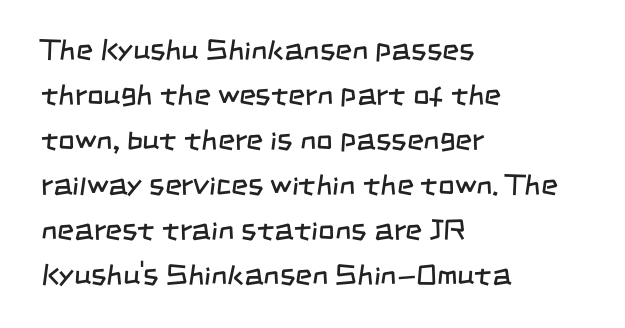
Q: Is the text bold? A: No.
Q: Is the typeface a serif or a sans-serif typeface? A: Sans-serif.
Q: Is the text underlined? A: No.
Q: How is the paragraph aligned? A: Left-aligned.
Q: Is the spacing between letters normal or unusually wide? A: Normal.
Q: Is the spacing between lines tight, normal or loose? A: Normal.
Q: Width (condensed, normal, or wide)? A: Condensed.
Q: Stroke contrast? A: Low.
Q: x-height? A: Large.
Q: Monospaced? A: No.
